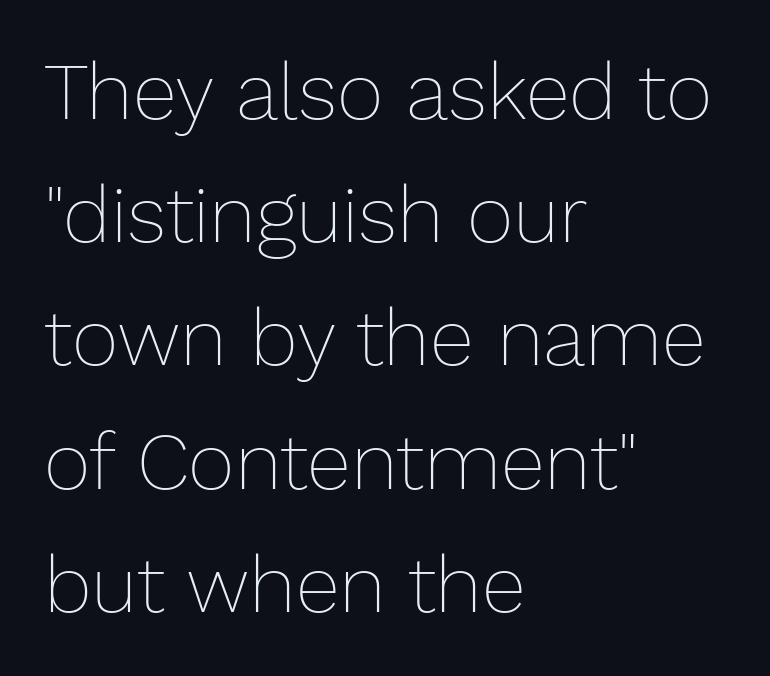
Posture: straight, roman, zero tilt. The strokes carry an ordinary text weight at most. How would I describe the line gaps? Plain and ordinary. One-word summary of the alignment: left. Only glyphs here, with clear space below each row.
